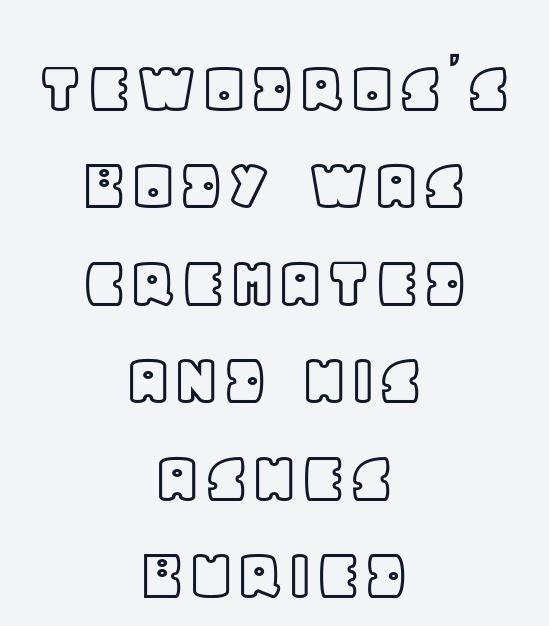
{"italic": "no", "width": "normal", "x_height": "large", "monospaced": "no", "underline": "no", "align": "center", "line_spacing": "normal", "line_spacing_ratio": 1.25, "letter_spacing": "normal", "letter_spacing_em": 0.0, "glyph_px": 78}
